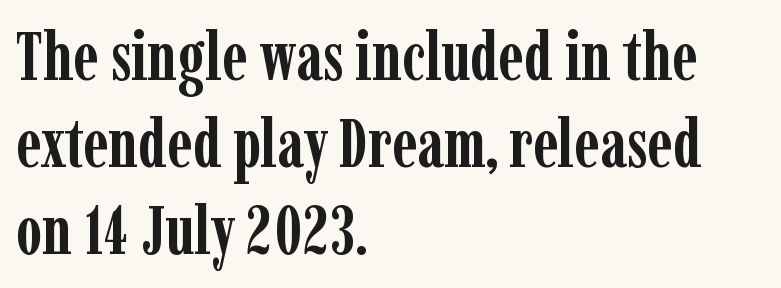
The image shows 67 px semibold, condensed serif type, upright; set left-aligned, normal line spacing (1.3x), normal letter spacing, not underlined; low stroke contrast and a medium x-height.
